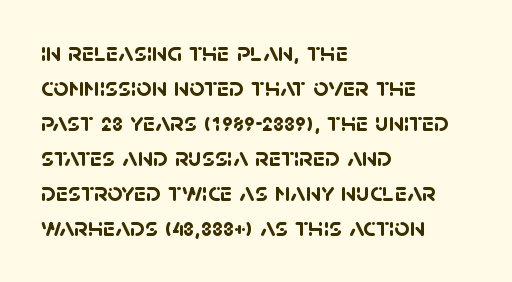
The image shows 27 px bold type; set left-aligned, normal line spacing (1.3x), normal letter spacing, not underlined.
